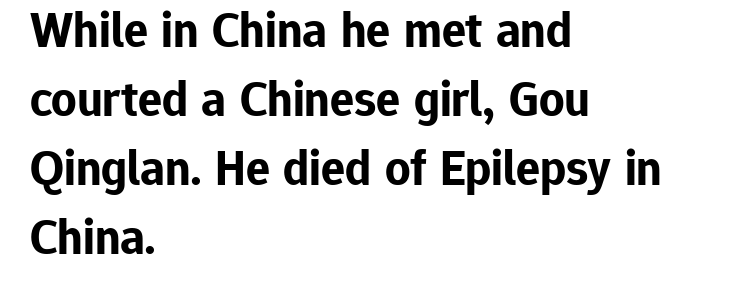
Q: Is the text bold? A: Yes.
Q: Is the text italic (slanted)? A: No, it is upright.
Q: Is the typeface a serif or a sans-serif typeface? A: Sans-serif.
Q: Is the text underlined? A: No.
Q: How is the paragraph aligned? A: Left-aligned.
Q: Is the spacing between letters normal or unusually wide? A: Normal.
Q: Is the spacing between lines tight, normal or loose? A: Normal.
Q: Width (condensed, normal, or wide)? A: Normal.
Q: Stroke contrast? A: Low.
Q: x-height? A: Medium.
Q: Monospaced? A: No.
